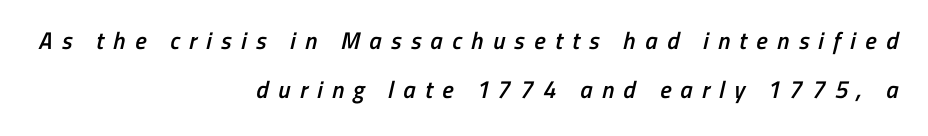
Q: Is the text bold? A: Semi-bold.
Q: Is the text underlined? A: No.
Q: How is the paragraph aligned? A: Right-aligned.
Q: Is the spacing between letters normal or unusually wide? A: Unusually wide.
Q: Is the spacing between lines tight, normal or loose? A: Loose.
